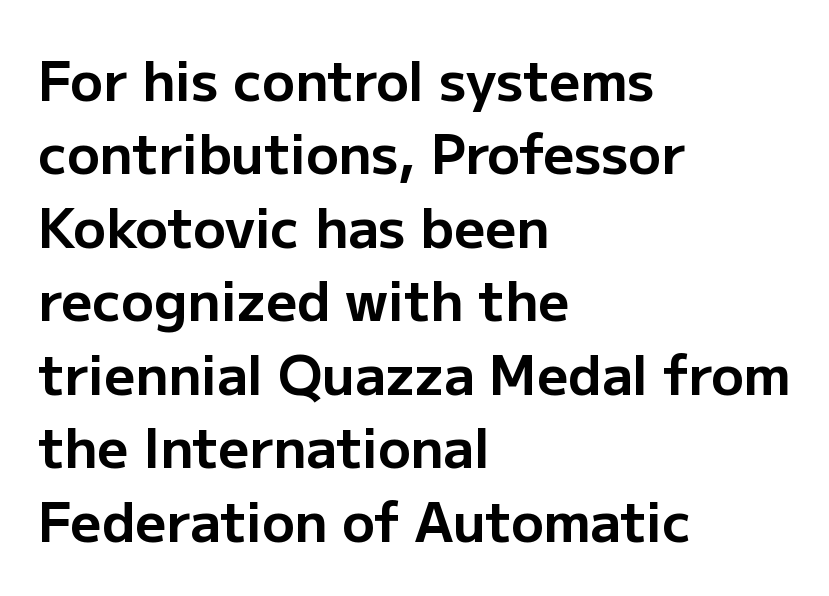
The image shows 54 px bold sans-serif type, upright; set left-aligned, normal line spacing (1.36x), normal letter spacing, not underlined; low stroke contrast and a medium x-height.
